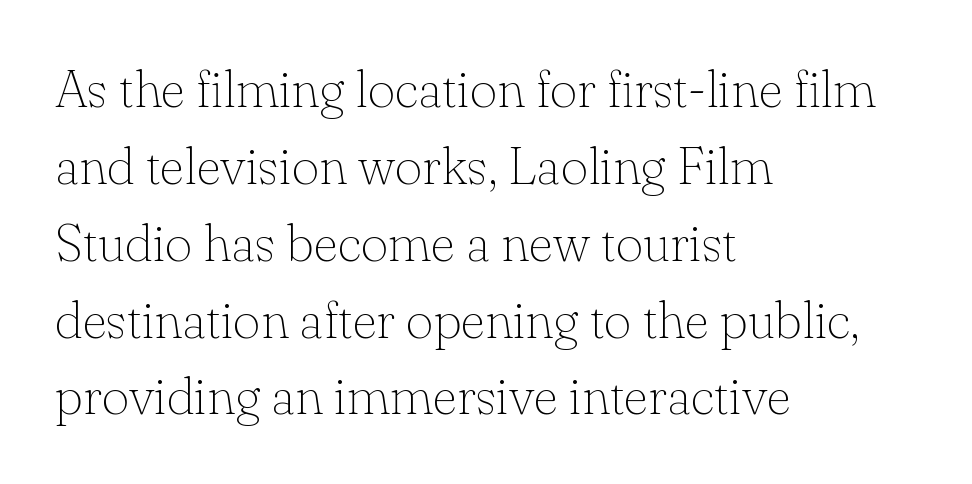
What stands out about the letter spacing? Nothing — it is the standard amount. The vertical gap from one line to the next is medium. Clear beneath every line of the passage. Nothing heavy about these letters — not bold at all. A roman cut, with each character standing at attention. Note the varied advance widths — an 'i' is clearly narrower than an 'm'.
